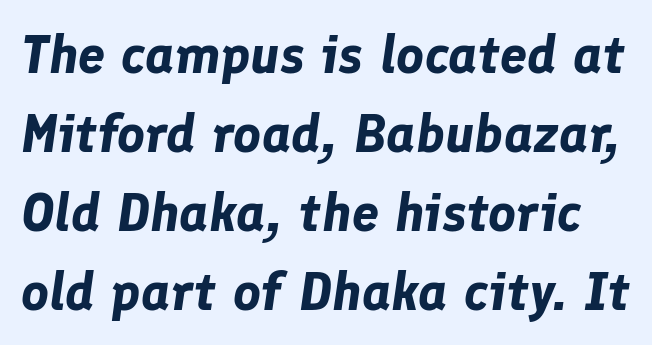
{"italic": "yes", "lean": "right", "slant_degrees": 8, "bold": "yes", "weight": "bold", "width": "normal", "stroke_contrast": "low", "x_height": "medium", "monospaced": "no", "underline": "no", "line_spacing": "normal", "line_spacing_ratio": 1.46, "letter_spacing": "normal", "letter_spacing_em": 0.0, "glyph_px": 54}
